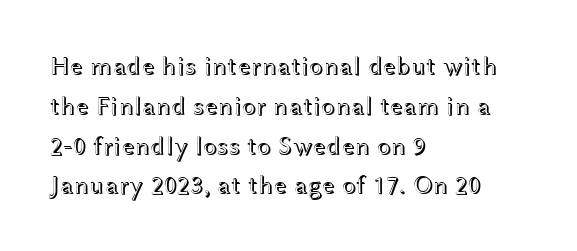
The image shows 26 px text type, upright; set left-aligned, normal line spacing (1.53x), normal letter spacing, not underlined.
